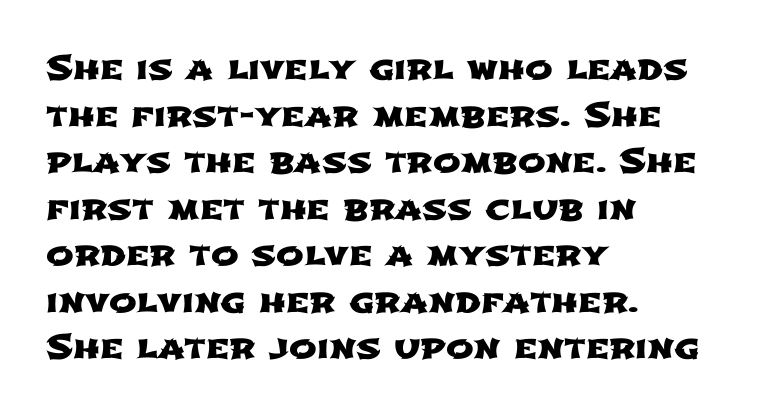
{"serif": "no", "width": "wide", "stroke_contrast": "low", "x_height": "medium", "monospaced": "no", "underline": "no", "align": "left", "line_spacing": "normal", "line_spacing_ratio": 1.41, "letter_spacing": "normal", "letter_spacing_em": 0.0, "glyph_px": 33}
